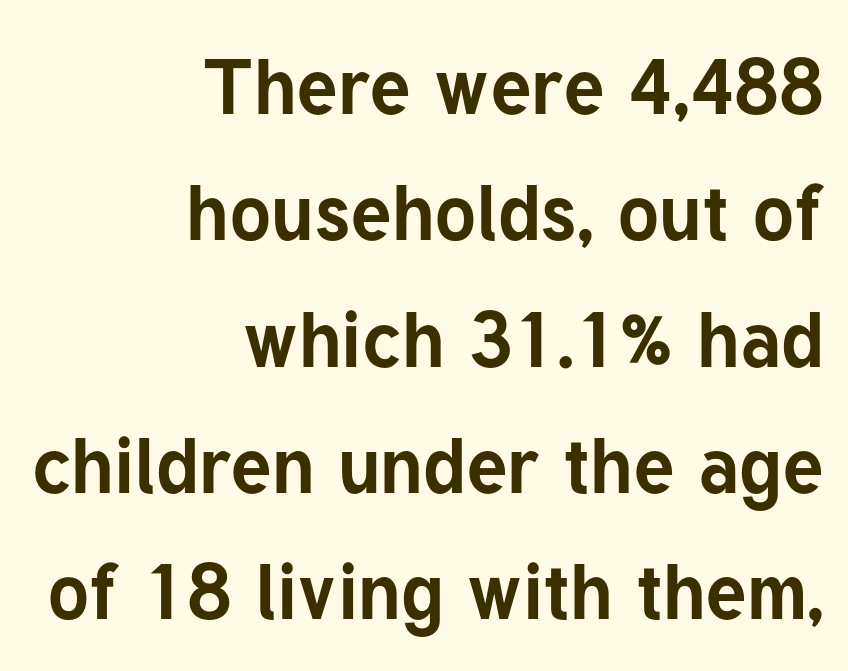
{"serif": "no", "italic": "no", "bold": "yes", "weight": "bold", "width": "normal", "stroke_contrast": "low", "x_height": "medium", "monospaced": "no", "underline": "no", "align": "right", "line_spacing": "normal", "line_spacing_ratio": 1.62, "letter_spacing": "normal", "letter_spacing_em": 0.0, "glyph_px": 78}
